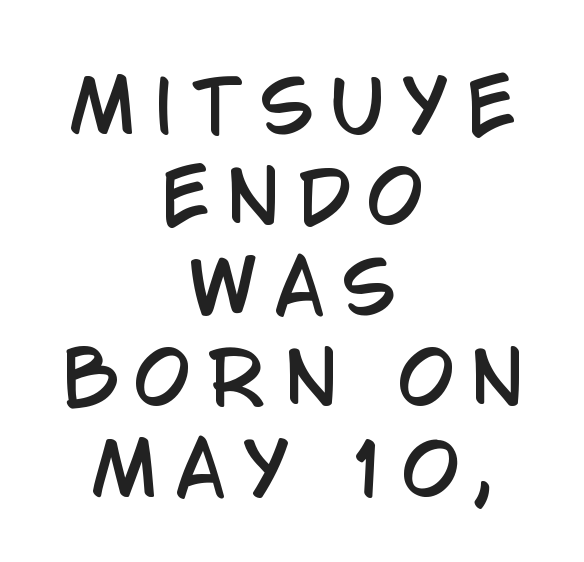
Q: Is the text italic (slanted)? A: No, it is upright.
Q: Is the typeface a serif or a sans-serif typeface? A: Sans-serif.
Q: Is the text underlined? A: No.
Q: How is the paragraph aligned? A: Centered.
Q: Is the spacing between letters normal or unusually wide? A: Unusually wide.
Q: Is the spacing between lines tight, normal or loose? A: Normal.
Q: Width (condensed, normal, or wide)? A: Condensed.
Q: Stroke contrast? A: Low.
Q: x-height? A: Large.
Q: Monospaced? A: No.
